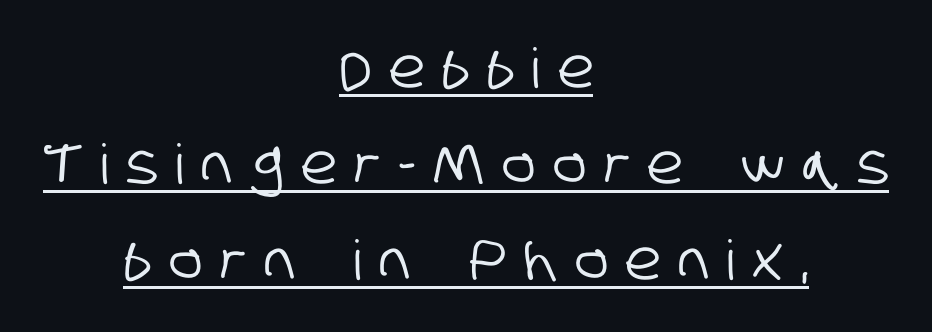
Look at the bottom of the vertical strokes: they stop flat, with no serifs. In designer terms, the underline attribute is active on this setting. Proportional: the letters do not fall into vertical columns. Where is the straight margin? There isn't one; the lines are centered. The tracking jumps out immediately: characters are airy and widely separated.
